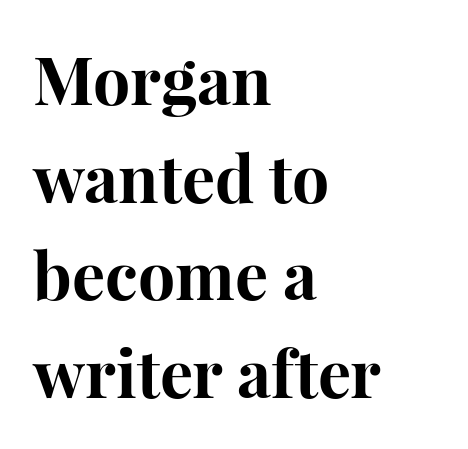
Q: Is the text bold? A: Yes.
Q: Is the text italic (slanted)? A: No, it is upright.
Q: Is the typeface a serif or a sans-serif typeface? A: Serif.
Q: Is the text underlined? A: No.
Q: How is the paragraph aligned? A: Left-aligned.
Q: Is the spacing between letters normal or unusually wide? A: Normal.
Q: Is the spacing between lines tight, normal or loose? A: Normal.
Q: Width (condensed, normal, or wide)? A: Normal.
Q: Stroke contrast? A: High.
Q: x-height? A: Medium.
Q: Monospaced? A: No.
